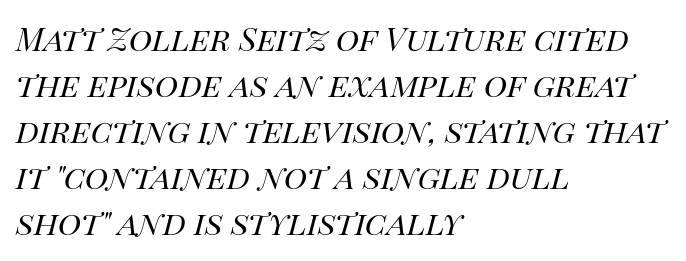
{"italic": "yes", "lean": "right", "slant_degrees": 14, "bold": "no", "weight": "regular", "width": "normal", "stroke_contrast": "high", "x_height": "large", "monospaced": "no", "underline": "no", "align": "left", "line_spacing": "normal", "line_spacing_ratio": 1.44, "letter_spacing": "normal", "letter_spacing_em": 0.0, "glyph_px": 32}
